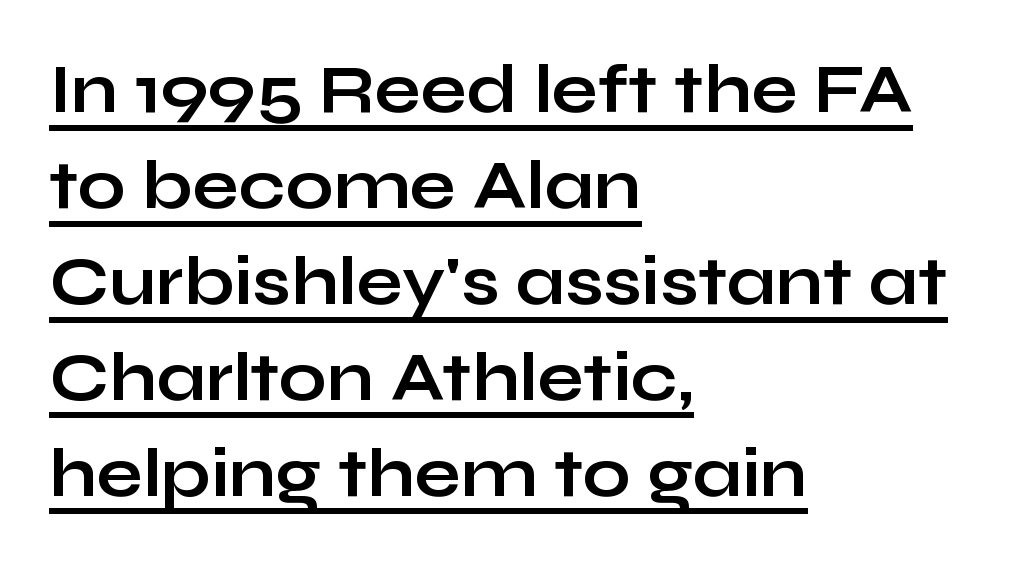
Check the space under the baseline: a stroke is drawn there. You can tell from the bare stems that sans-serif type was used. The block of text has a typical density, with ordinary space between rows. Note the varied advance widths — an 'i' is clearly narrower than an 'm'. The specimen reads as upright at a glance.
